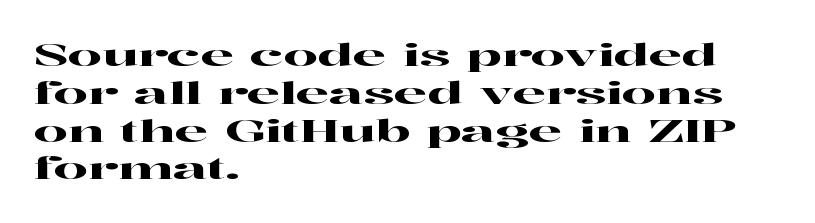
{"serif": "yes", "italic": "no", "width": "wide", "stroke_contrast": "high", "x_height": "medium", "monospaced": "no", "underline": "no", "align": "left", "line_spacing": "normal", "line_spacing_ratio": 1.26, "letter_spacing": "normal", "letter_spacing_em": 0.0, "glyph_px": 30}
